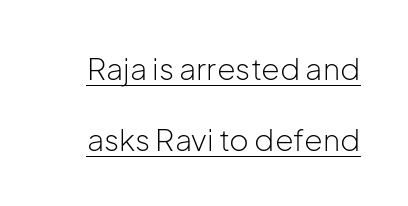
The image shows 30 px light sans-serif type, upright; set loose line spacing (2.36x), normal letter spacing, underlined; low stroke contrast and a medium x-height.
